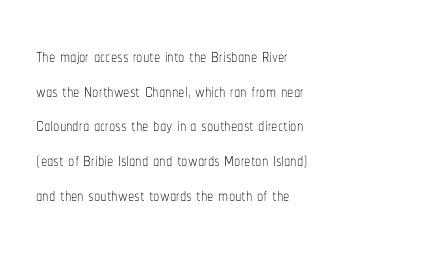
The letters stand straight up with perfectly vertical stems. The typesetter chose a ragged-right arrangement here. What's the leading like? Ordinary, nothing unusual. Nothing unusual about the tracking: characters are spaced as the font intends. Is the stroke heavy? The answer is a plain regular-or-lighter.
